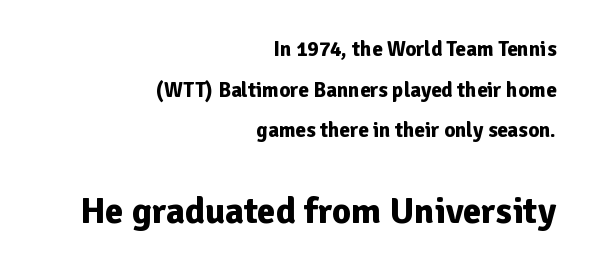
{"serif": "no", "italic": "no", "bold": "yes", "weight": "bold", "width": "normal", "stroke_contrast": "low", "x_height": "medium", "monospaced": "no", "underline": "no", "align": "right", "line_spacing": "loose", "line_spacing_ratio": 1.94, "letter_spacing": "normal", "letter_spacing_em": 0.0, "larger_block": "second", "size_ratio": 1.76, "glyph_px": 37}
